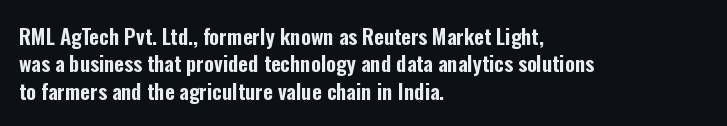
You could call the tracking neutral — neither tight nor loose. Honestly, there is no underline to notice here at all. This is roman type, the default non-slanted kind. Compared with a centered layout, this one pins lines to the left instead. Interline gaps are of average width in this sample.
